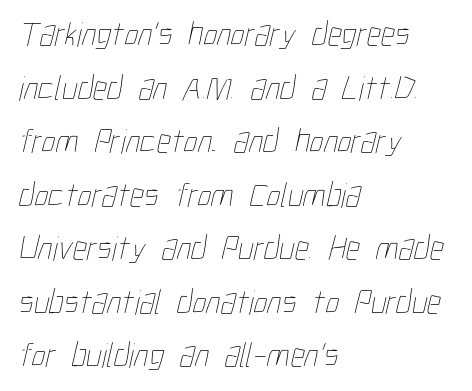
{"bold": "no", "weight": "thin", "width": "condensed", "stroke_contrast": "low", "x_height": "medium", "monospaced": "no", "underline": "no", "align": "left", "line_spacing": "normal", "line_spacing_ratio": 1.53, "letter_spacing": "normal", "letter_spacing_em": 0.0, "glyph_px": 35}
